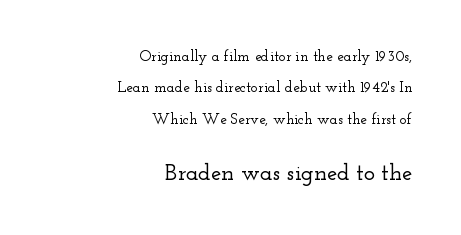
Here the second block reads like a headline and the first like body copy. Each line ends at the same right margin while the left side varies. Letters rest on an invisible, unmarked baseline. Horizontal bands of white between lines are thick stripes.
